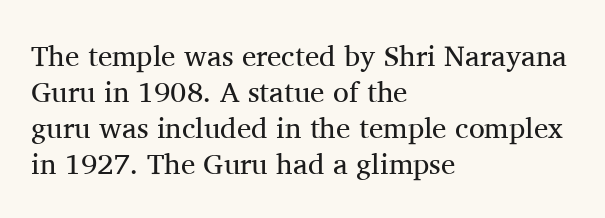
{"serif": "yes", "italic": "no", "bold": "no", "weight": "regular", "width": "normal", "stroke_contrast": "medium", "x_height": "medium", "monospaced": "no", "underline": "no", "align": "left", "line_spacing_ratio": 1.24, "letter_spacing": "normal", "letter_spacing_em": 0.0, "glyph_px": 29}
